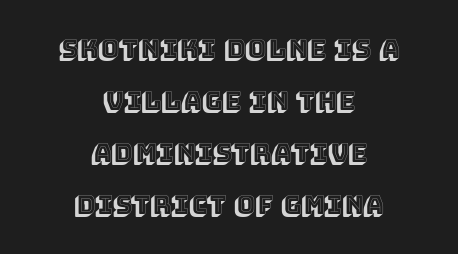
Quick note: not italic, upright. Caption: standard tracking, unaltered. If you folded the block vertically in half, each line would mirror itself in length. Bare-footed words on every line. Leading is clearly above the norm, producing a sparse column.
